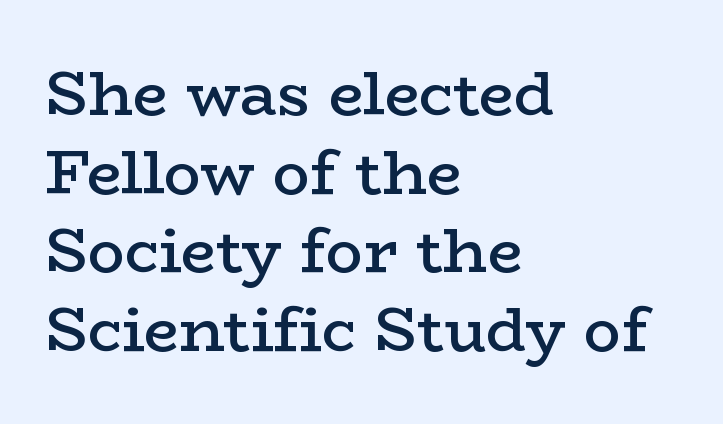
You can tell from the footed stems that serif type was used. The characters look somewhat weighty, a semibold short of true bold. Does the copy run flush right? No — it runs flush left. The glyphs are unaccompanied by any horizontal stroke below them. A normal amount of white space separates one row of letters from the next. Is this a fixed-width face? No — the glyphs have proportional, varying widths.
